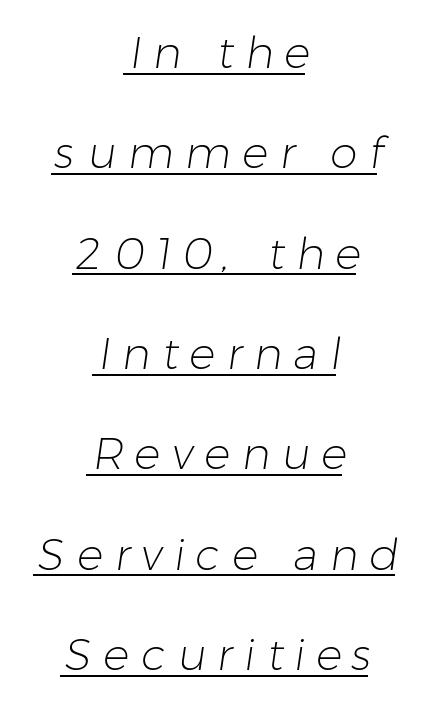
The image shows 44 px light sans-serif type; set centered, loose line spacing (2.28x), unusually wide letter spacing (+0.26 em), underlined; low stroke contrast and a medium x-height.
